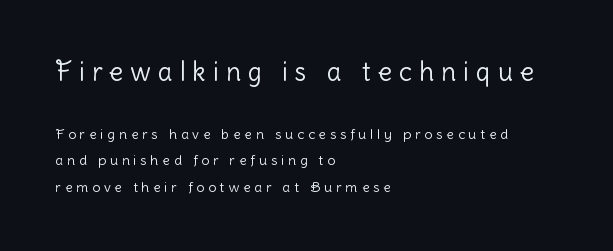
The image shows 26 px text type, upright; set left-aligned, line spacing 1.89x, unusually wide letter spacing (+0.27 em), not underlined; the first (top) block is 1.86x larger.
